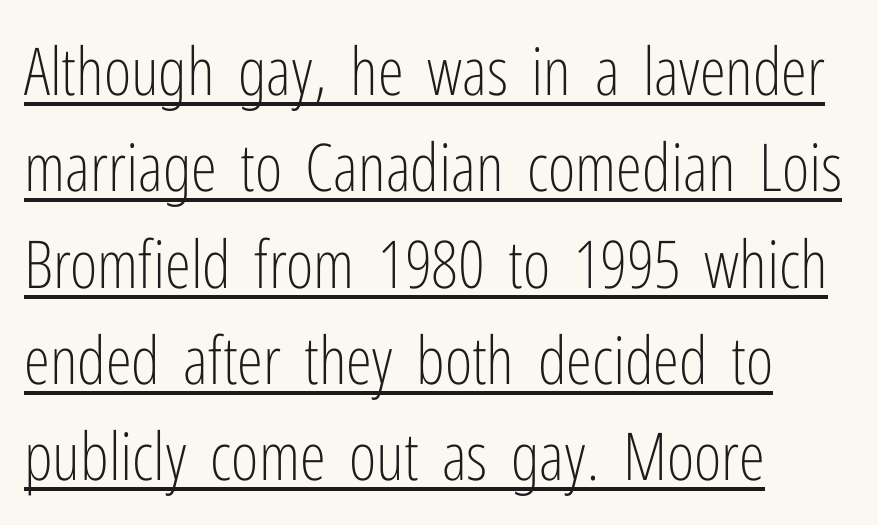
Q: Is the text bold? A: No.
Q: Is the text italic (slanted)? A: No, it is upright.
Q: Is the typeface a serif or a sans-serif typeface? A: Sans-serif.
Q: Is the text underlined? A: Yes.
Q: How is the paragraph aligned? A: Left-aligned.
Q: Is the spacing between letters normal or unusually wide? A: Normal.
Q: Is the spacing between lines tight, normal or loose? A: Normal.
Q: Width (condensed, normal, or wide)? A: Condensed.
Q: Stroke contrast? A: Low.
Q: x-height? A: Medium.
Q: Monospaced? A: No.
